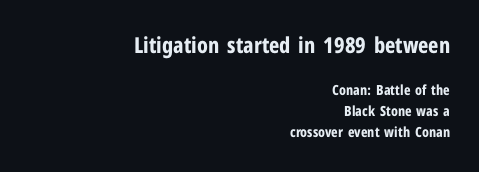
The image shows 22 px bold type, upright; set right-aligned, normal line spacing (1.51x), normal letter spacing, not underlined; the first (top) block is 1.57x larger.
